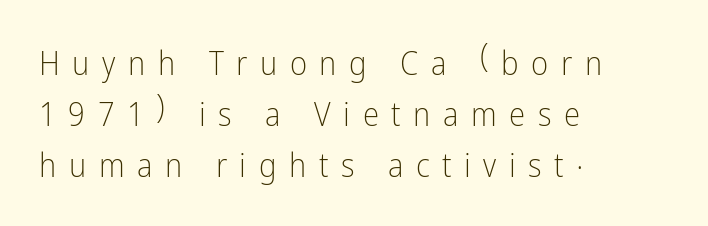
Q: Is the text bold? A: No.
Q: Is the text italic (slanted)? A: No, it is upright.
Q: Is the typeface a serif or a sans-serif typeface? A: Sans-serif.
Q: Is the text underlined? A: No.
Q: How is the paragraph aligned? A: Left-aligned.
Q: Is the spacing between letters normal or unusually wide? A: Unusually wide.
Q: Is the spacing between lines tight, normal or loose? A: Normal.
Q: Width (condensed, normal, or wide)? A: Condensed.
Q: Stroke contrast? A: Low.
Q: x-height? A: Medium.
Q: Monospaced? A: No.
